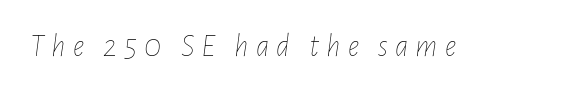
{"italic": "yes", "lean": "right", "slant_degrees": 7, "bold": "no", "weight": "thin", "width": "condensed", "stroke_contrast": "low", "x_height": "medium", "monospaced": "no", "underline": "no", "letter_spacing": "wide", "letter_spacing_em": 0.22, "glyph_px": 32}
